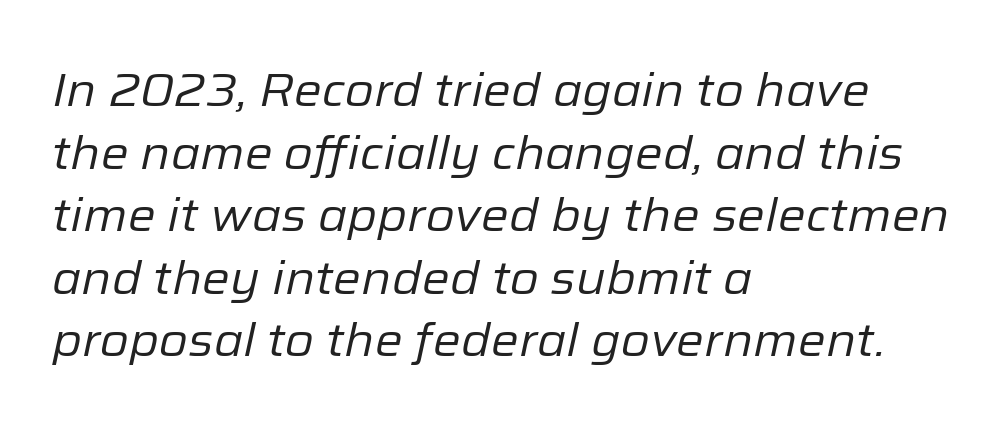
Q: Is the text bold? A: No.
Q: Is the text italic (slanted)? A: Yes, it leans right by about 12 degrees.
Q: Is the text underlined? A: No.
Q: How is the paragraph aligned? A: Left-aligned.
Q: Is the spacing between letters normal or unusually wide? A: Normal.
Q: Is the spacing between lines tight, normal or loose? A: Normal.
Q: Width (condensed, normal, or wide)? A: Normal.
Q: Stroke contrast? A: Low.
Q: x-height? A: Medium.
Q: Monospaced? A: No.
